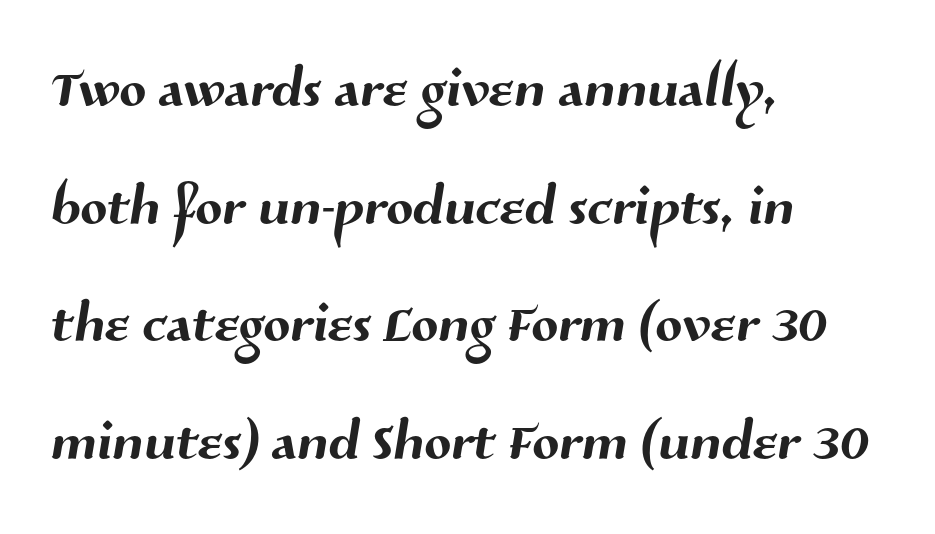
Q: Is the typeface a serif or a sans-serif typeface? A: Sans-serif.
Q: Is the text underlined? A: No.
Q: How is the paragraph aligned? A: Left-aligned.
Q: Is the spacing between letters normal or unusually wide? A: Normal.
Q: Is the spacing between lines tight, normal or loose? A: Normal.
Q: Width (condensed, normal, or wide)? A: Normal.
Q: Stroke contrast? A: Medium.
Q: x-height? A: Medium.
Q: Monospaced? A: No.
